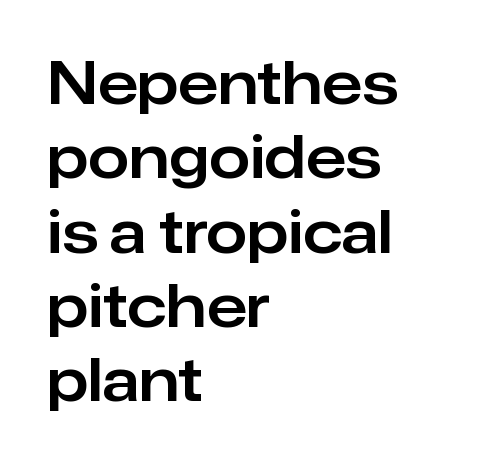
Q: Is the text italic (slanted)? A: No, it is upright.
Q: Is the typeface a serif or a sans-serif typeface? A: Sans-serif.
Q: Is the text underlined? A: No.
Q: How is the paragraph aligned? A: Left-aligned.
Q: Is the spacing between letters normal or unusually wide? A: Normal.
Q: Is the spacing between lines tight, normal or loose? A: Normal.
Q: Width (condensed, normal, or wide)? A: Normal.
Q: Stroke contrast? A: Low.
Q: x-height? A: Medium.
Q: Monospaced? A: No.
